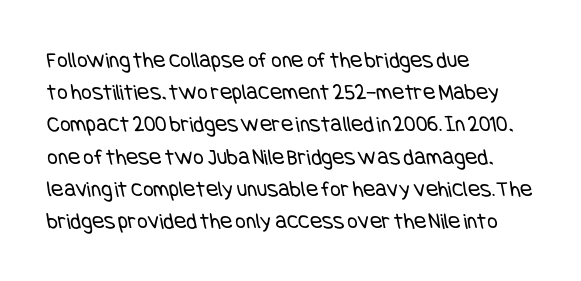
The line-height multiplier appears to be the usual default. The line texture is even and compact thanks to regular tracking. Compared with a typical body face, this is equally light or lighter still. The setting favours the left margin, as ordinary paragraphs usually do. The specimen omits any rule beneath the text block's lines.
